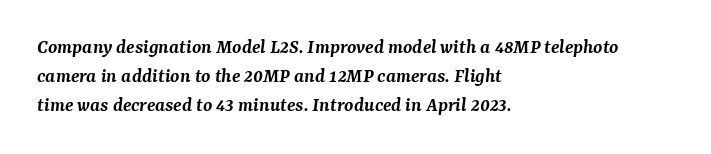
Q: Is the text bold? A: Semi-bold.
Q: Is the text italic (slanted)? A: Yes, it leans right by about 7 degrees.
Q: Is the text underlined? A: No.
Q: How is the paragraph aligned? A: Left-aligned.
Q: Is the spacing between letters normal or unusually wide? A: Normal.
Q: Is the spacing between lines tight, normal or loose? A: Normal.
